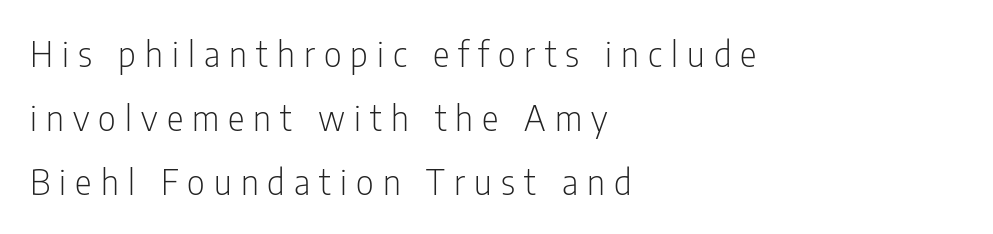
Unbolded letterforms with no extra heft. Beneath every word, the page is bare. Varying glyph widths throughout — classic text-font behaviour. Tall strokes in this sample are plumb rather than angled. Casual observation: everything's shoved over to the left. The typeface chosen for these lines omits serifs.
